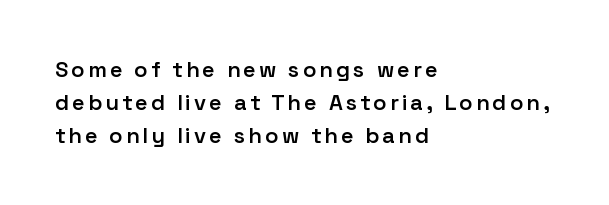
{"italic": "no", "bold": "semi", "underline": "no", "align": "left", "line_spacing": "normal", "line_spacing_ratio": 1.49, "glyph_px": 22}
